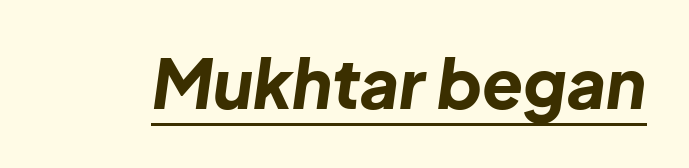
The characters look thick and weighty, a clear bold. Looks like someone drew a line under every word here. Nobody touched the tracking dial on this one. The rendering uses natural spacing where letterforms have individual widths. Designer's note — italics engaged.
